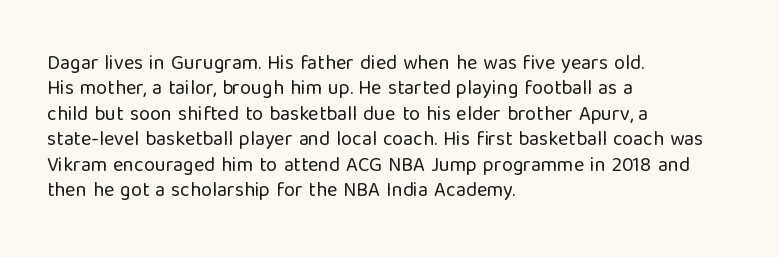
The image shows 20 px text type, upright; set left-aligned, normal line spacing (1.27x), normal letter spacing, not underlined.
